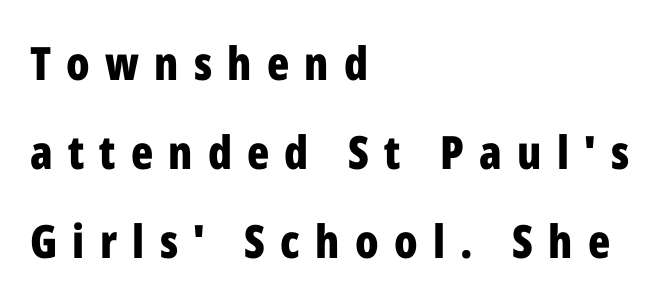
Ascenders rise straight up at ninety degrees. Note: no serifs on the glyphs. The face used here is proportionally spaced, like ordinary book or web type. The lines are spread far apart with generous leading. Does the weight exceed regular? Yes, all the way to bold. Has an underline been added? It has not.
